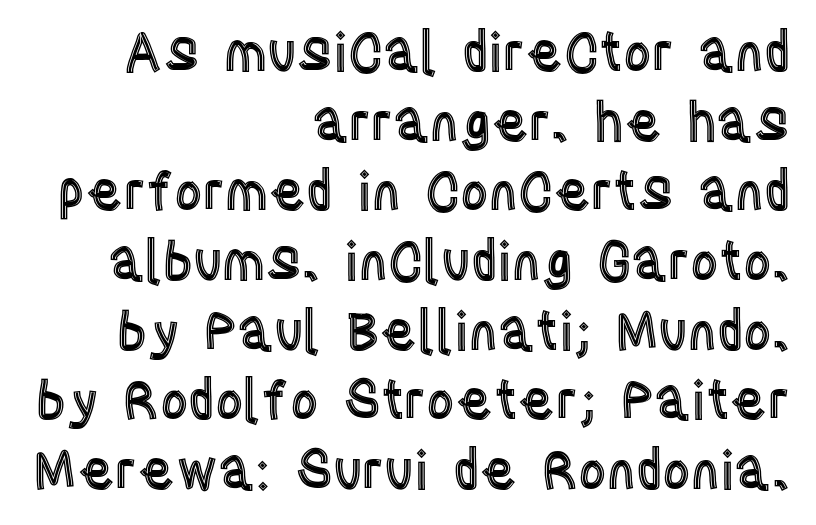
The image shows 54 px condensed type, upright; set right-aligned, normal line spacing (1.29x), normal letter spacing, not underlined; a large x-height.
